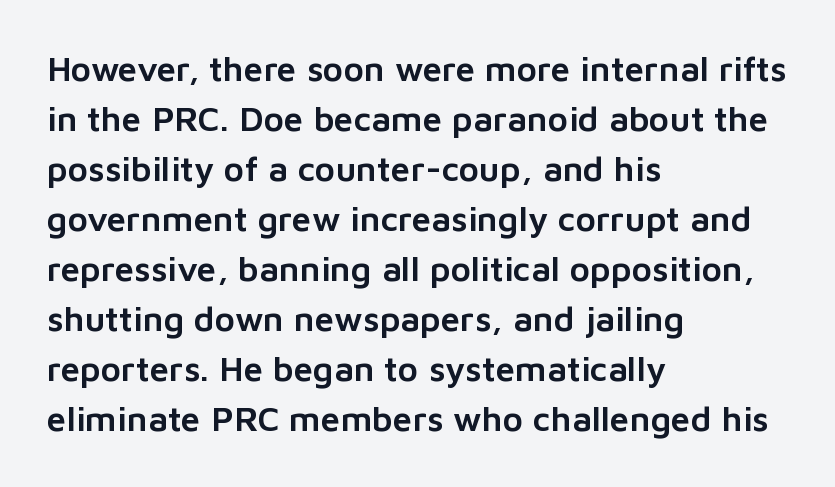
The passage shown is typed in a proportional face where columns would drift. No word sits above an underline. The lines are quadded left. The typography opts for an upright posture over an oblique one. Unlike a traditional serif, this face leaves its strokes unadorned. One glance says typical: line gaps are just what's usual.
